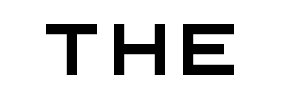
{"serif": "no", "width": "wide", "stroke_contrast": "medium", "x_height": "large", "monospaced": "yes", "underline": "no", "glyph_px": 51}
